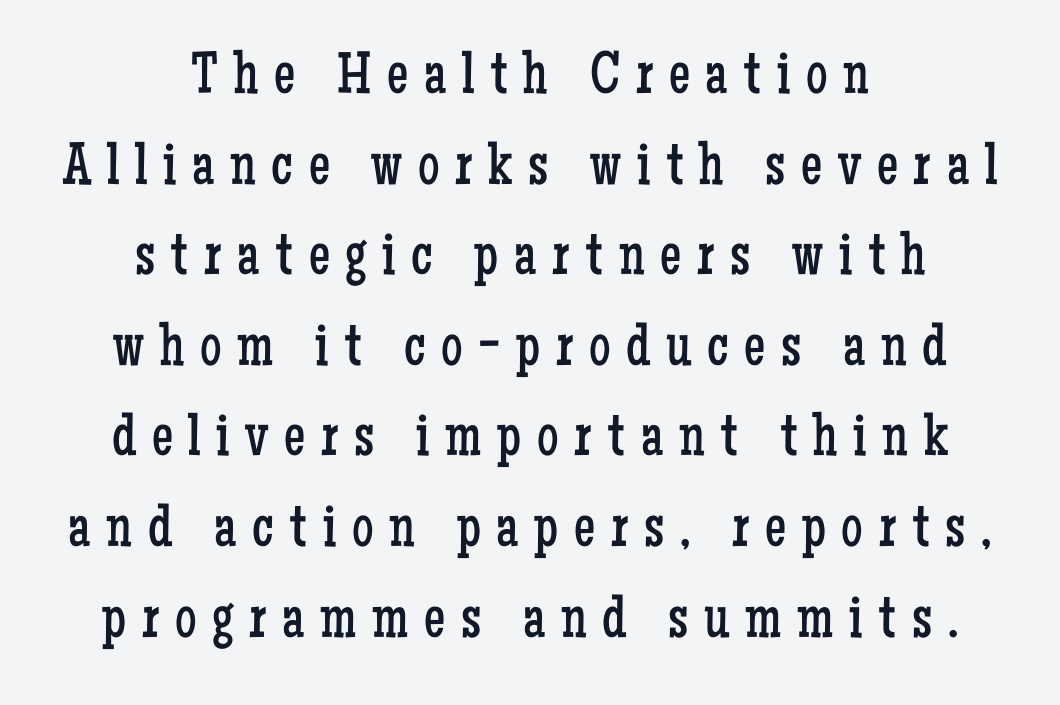
Q: Is the text bold? A: No.
Q: Is the text italic (slanted)? A: No, it is upright.
Q: Is the typeface a serif or a sans-serif typeface? A: Serif.
Q: Is the text underlined? A: No.
Q: How is the paragraph aligned? A: Centered.
Q: Is the spacing between letters normal or unusually wide? A: Unusually wide.
Q: Is the spacing between lines tight, normal or loose? A: Normal.
Q: Width (condensed, normal, or wide)? A: Condensed.
Q: Stroke contrast? A: Low.
Q: x-height? A: Medium.
Q: Monospaced? A: No.
